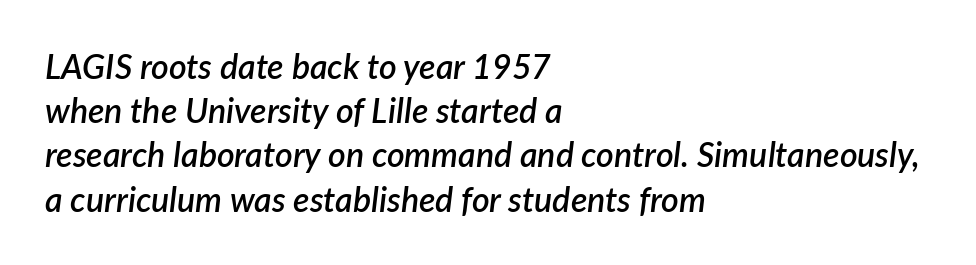
{"italic": "yes", "lean": "right", "slant_degrees": 7, "bold": "semi", "weight": "semibold", "width": "normal", "stroke_contrast": "low", "x_height": "medium", "monospaced": "no", "underline": "no", "align": "left", "line_spacing": "normal", "line_spacing_ratio": 1.3, "letter_spacing": "normal", "letter_spacing_em": 0.0, "glyph_px": 34}
